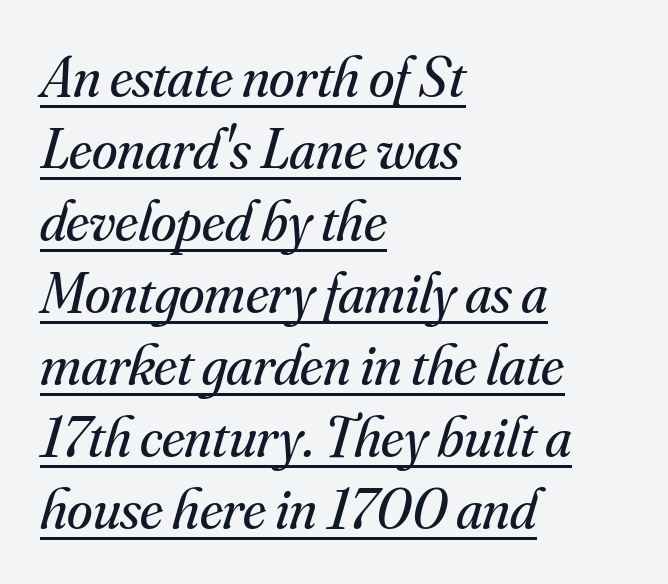
{"serif": "yes", "italic": "yes", "lean": "right", "slant_degrees": 16, "bold": "no", "weight": "regular", "width": "normal", "stroke_contrast": "medium", "x_height": "small", "monospaced": "no", "underline": "yes", "align": "left", "line_spacing_ratio": 1.24, "letter_spacing": "normal", "letter_spacing_em": 0.0, "glyph_px": 58}
